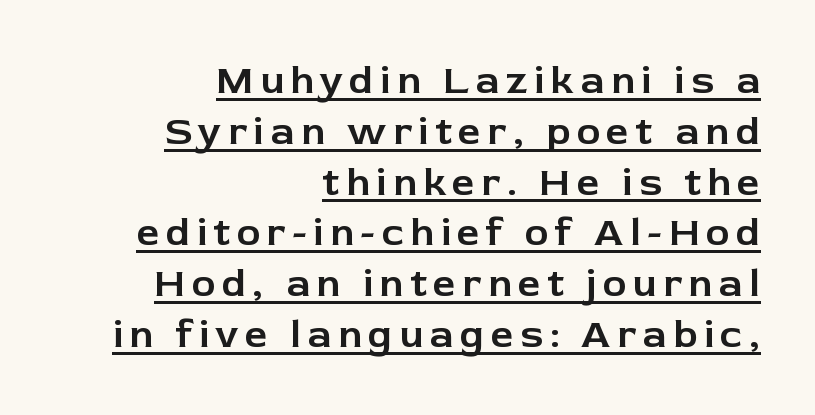
{"serif": "no", "italic": "no", "width": "normal", "stroke_contrast": "low", "x_height": "medium", "monospaced": "no", "underline": "yes", "align": "right", "line_spacing": "normal", "line_spacing_ratio": 1.27, "glyph_px": 40}
